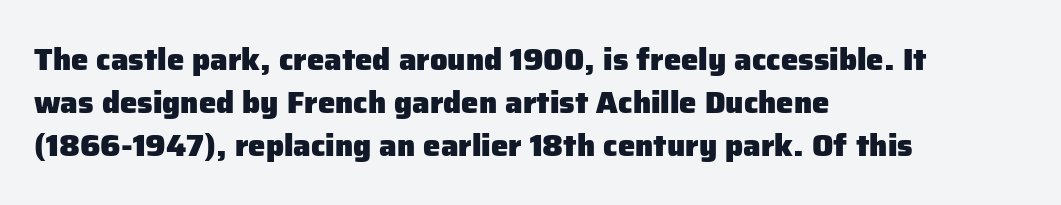
The image shows 31 px heavy sans-serif type, upright; set left-aligned, normal line spacing (1.39x), normal letter spacing, not underlined; low stroke contrast and a medium x-height.
